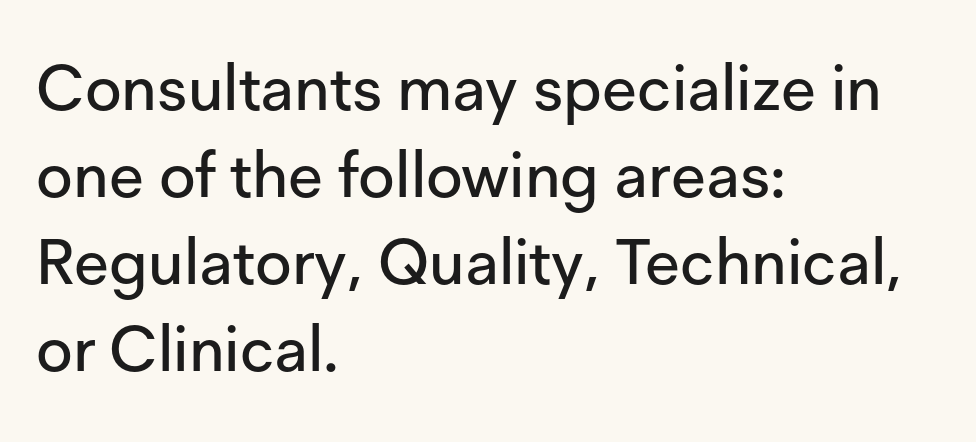
{"serif": "no", "italic": "no", "width": "normal", "stroke_contrast": "low", "x_height": "medium", "monospaced": "no", "underline": "no", "align": "left", "line_spacing": "normal", "line_spacing_ratio": 1.38, "letter_spacing": "normal", "letter_spacing_em": 0.0, "glyph_px": 63}
